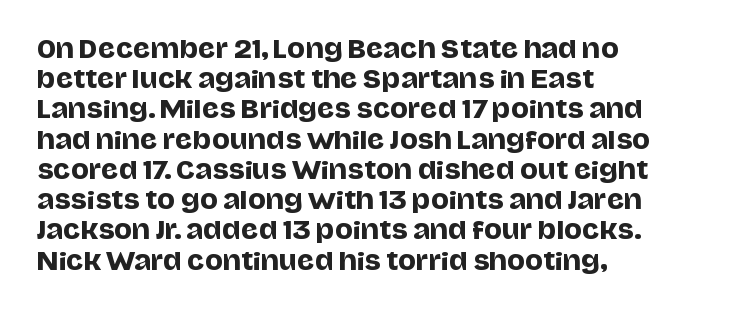
Leading: standard. Ascenders rise straight up at ninety degrees. The text block is weighted toward the left margin, trailing off unevenly rightward. Default kerning and tracking; the words read as compact shapes. Underlining? Definitely not there.
